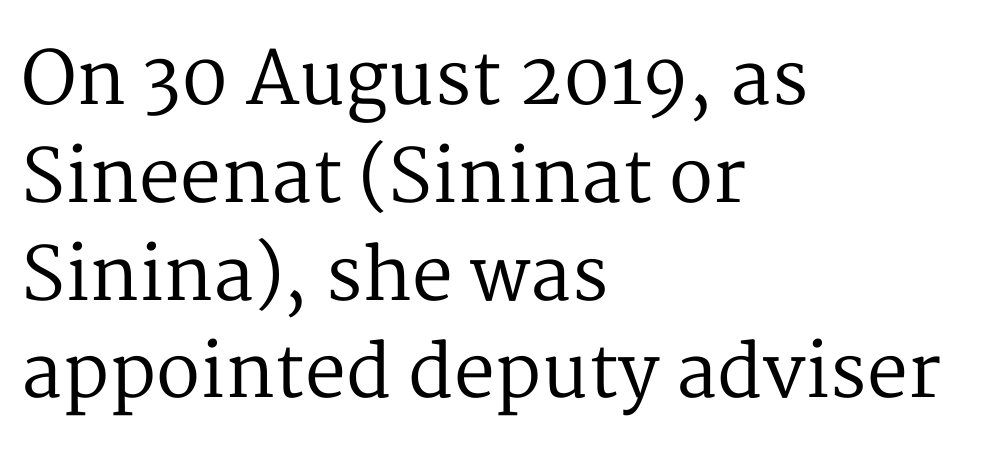
{"serif": "yes", "italic": "no", "bold": "no", "weight": "regular", "width": "normal", "stroke_contrast": "medium", "x_height": "medium", "monospaced": "no", "underline": "no", "align": "left", "line_spacing": "normal", "line_spacing_ratio": 1.34, "letter_spacing": "normal", "letter_spacing_em": 0.0, "glyph_px": 73}
